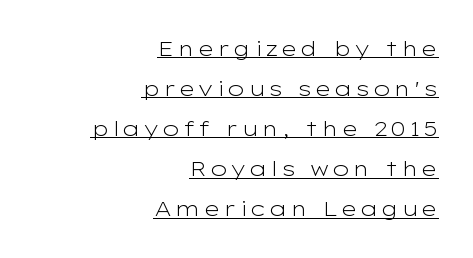
Q: Is the text bold? A: No.
Q: Is the text italic (slanted)? A: No, it is upright.
Q: Is the text underlined? A: Yes.
Q: How is the paragraph aligned? A: Right-aligned.
Q: Is the spacing between lines tight, normal or loose? A: Loose.
